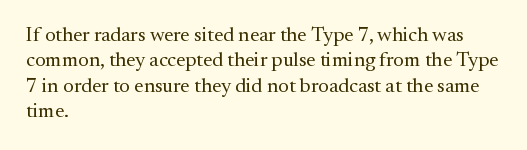
{"italic": "no", "bold": "no", "underline": "no", "align": "left", "line_spacing": "normal", "line_spacing_ratio": 1.27, "letter_spacing": "normal", "letter_spacing_em": 0.0, "glyph_px": 20}
